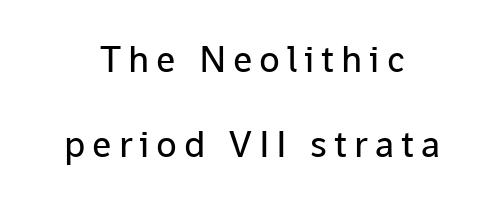
{"serif": "no", "italic": "no", "bold": "no", "weight": "regular", "width": "normal", "stroke_contrast": "low", "x_height": "medium", "monospaced": "no", "underline": "no", "align": "center", "line_spacing": "loose", "line_spacing_ratio": 2.23, "glyph_px": 38}
